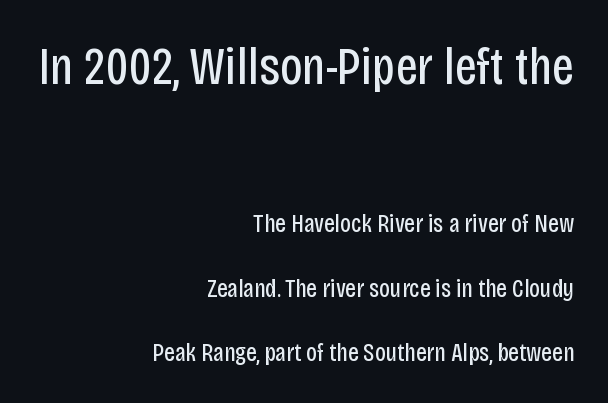
In terms of leading, this rendering errs on the spacious side. The string is rendered with underlining switched off. Default kerning and tracking; the words read as compact shapes. Size contrast runs from large at the top to small at the bottom.
